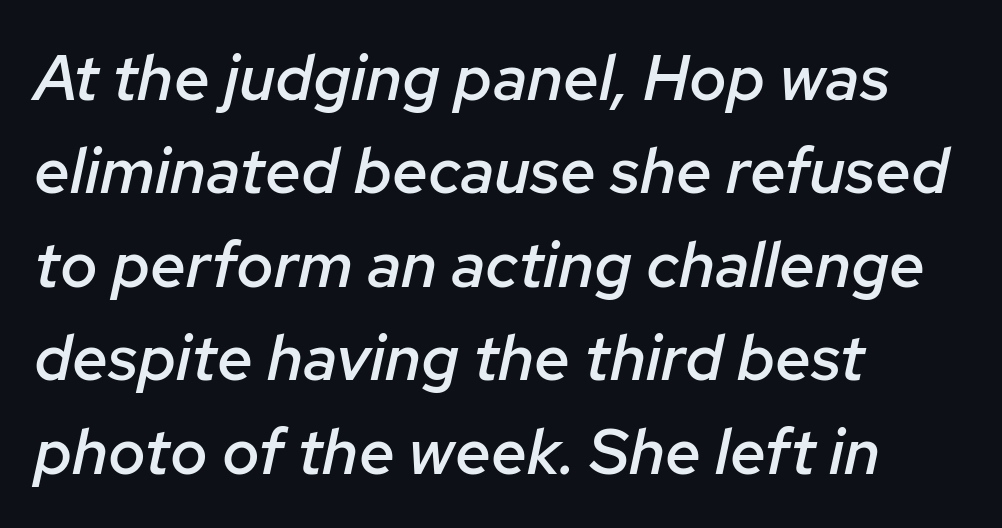
Q: Is the text bold? A: Semi-bold.
Q: Is the text italic (slanted)? A: Yes, it leans right by about 12 degrees.
Q: Is the text underlined? A: No.
Q: How is the paragraph aligned? A: Left-aligned.
Q: Is the spacing between letters normal or unusually wide? A: Normal.
Q: Is the spacing between lines tight, normal or loose? A: Normal.
Q: Width (condensed, normal, or wide)? A: Normal.
Q: Stroke contrast? A: Low.
Q: x-height? A: Medium.
Q: Monospaced? A: No.
